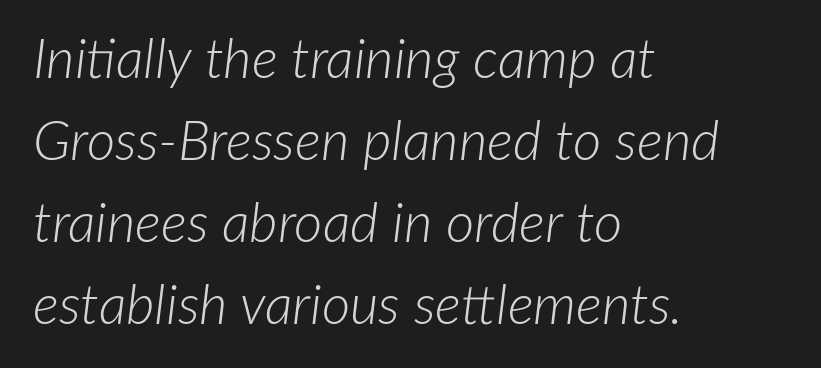
The image shows 55 px light type, italic (leaning right); set left-aligned, normal line spacing (1.49x), normal letter spacing, not underlined; low stroke contrast and a medium x-height.
